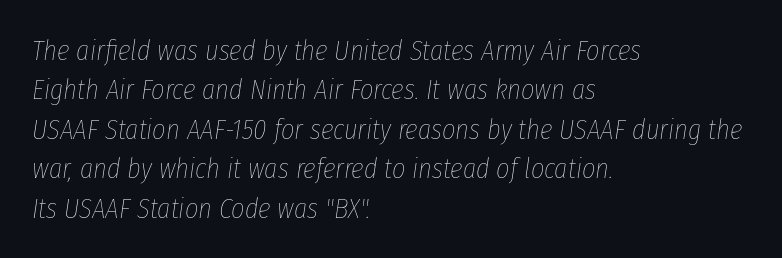
{"italic": "yes", "lean": "right", "slant_degrees": 8, "bold": "no", "weight": "thin", "width": "condensed", "stroke_contrast": "low", "x_height": "medium", "monospaced": "no", "underline": "no", "align": "left", "line_spacing": "normal", "line_spacing_ratio": 1.36, "letter_spacing": "normal", "letter_spacing_em": 0.0, "glyph_px": 29}
